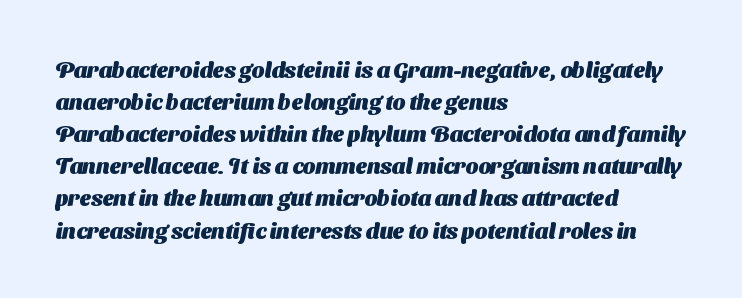
{"bold": "yes", "underline": "no", "align": "left", "line_spacing": "normal", "line_spacing_ratio": 1.46, "letter_spacing": "normal", "letter_spacing_em": 0.0, "glyph_px": 22}
